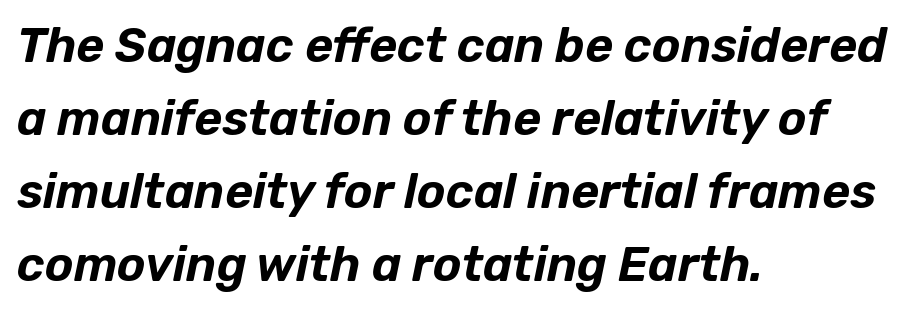
Q: Is the text italic (slanted)? A: Yes, it leans right by about 12 degrees.
Q: Is the text underlined? A: No.
Q: How is the paragraph aligned? A: Left-aligned.
Q: Is the spacing between letters normal or unusually wide? A: Normal.
Q: Is the spacing between lines tight, normal or loose? A: Normal.
Q: Width (condensed, normal, or wide)? A: Normal.
Q: Stroke contrast? A: Low.
Q: x-height? A: Medium.
Q: Monospaced? A: No.
